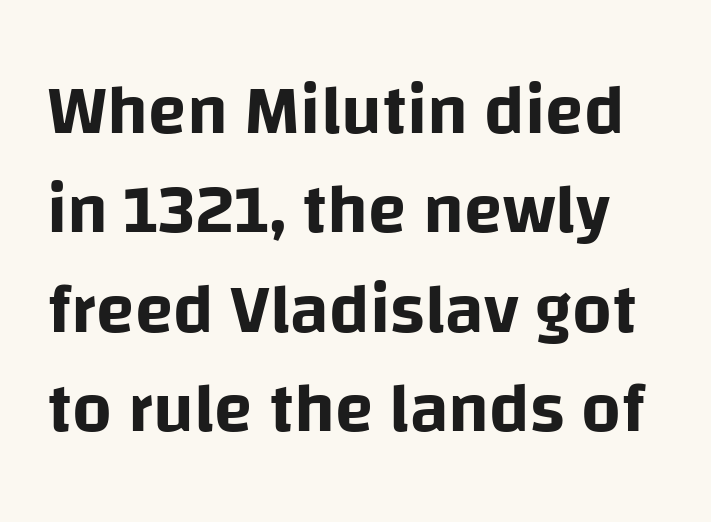
{"serif": "no", "italic": "no", "width": "normal", "stroke_contrast": "low", "x_height": "large", "monospaced": "no", "underline": "no", "line_spacing": "normal", "line_spacing_ratio": 1.42, "letter_spacing": "normal", "letter_spacing_em": 0.0, "glyph_px": 70}
